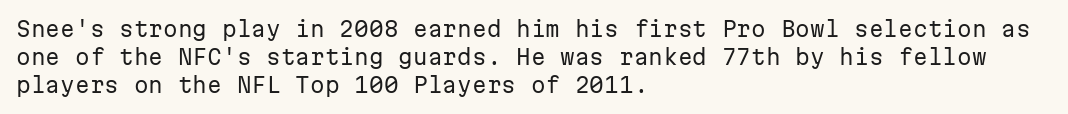
Q: Is the text bold? A: No.
Q: Is the text italic (slanted)? A: No, it is upright.
Q: Is the text underlined? A: No.
Q: How is the paragraph aligned? A: Left-aligned.
Q: Is the spacing between letters normal or unusually wide? A: Normal.
Q: Is the spacing between lines tight, normal or loose? A: Normal.
